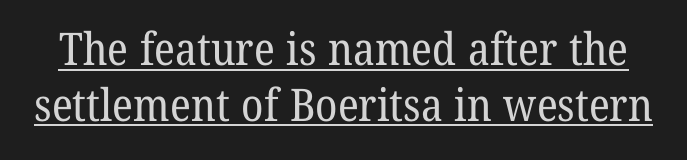
The strokes are not fattened; the text isn't bold. The passage shown is typeset with a serif family. Note the varied advance widths — an 'i' is clearly narrower than an 'm'. Quick note: underline on.
